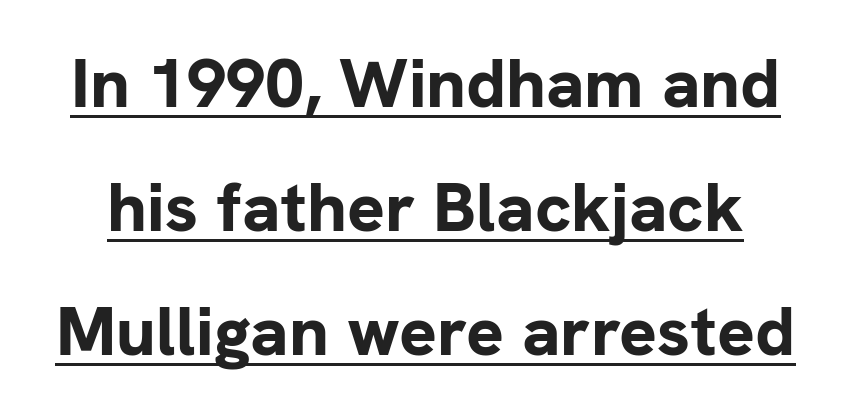
Q: Is the text bold? A: Yes.
Q: Is the text italic (slanted)? A: No, it is upright.
Q: Is the typeface a serif or a sans-serif typeface? A: Sans-serif.
Q: Is the text underlined? A: Yes.
Q: Is the spacing between letters normal or unusually wide? A: Normal.
Q: Width (condensed, normal, or wide)? A: Normal.
Q: Stroke contrast? A: Low.
Q: x-height? A: Medium.
Q: Monospaced? A: No.
